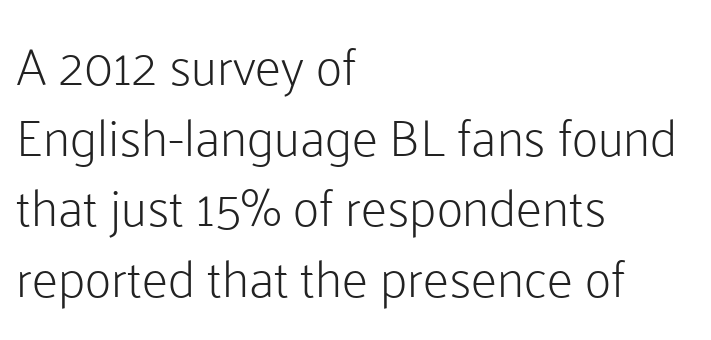
{"serif": "no", "italic": "no", "bold": "no", "weight": "light", "width": "normal", "stroke_contrast": "low", "x_height": "medium", "monospaced": "no", "underline": "no", "align": "left", "line_spacing": "normal", "line_spacing_ratio": 1.36, "letter_spacing": "normal", "letter_spacing_em": 0.0, "glyph_px": 52}
